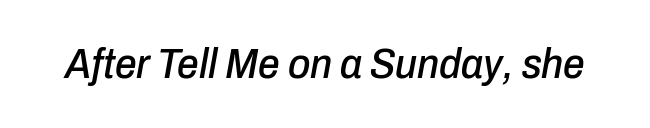
There's an unmistakable incline to the writing here. Letters rest on an invisible, unmarked baseline. The passage shown has conventional tracking throughout. A typesetter would call this proportional, since set widths differ per character.
